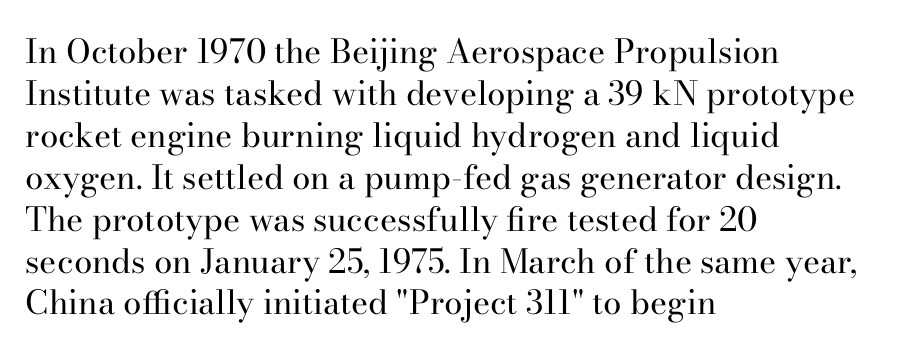
This rendering features lettering with no underline. The passage shown is typed in a proportional face where columns would drift. Nope, not italic — everything's standing straight. In terms of leading, this rendering sits right in the middle. Visually the block forms a straight wall on the left and a jagged coastline on the right. The glyphs in this specimen are seriffed.
